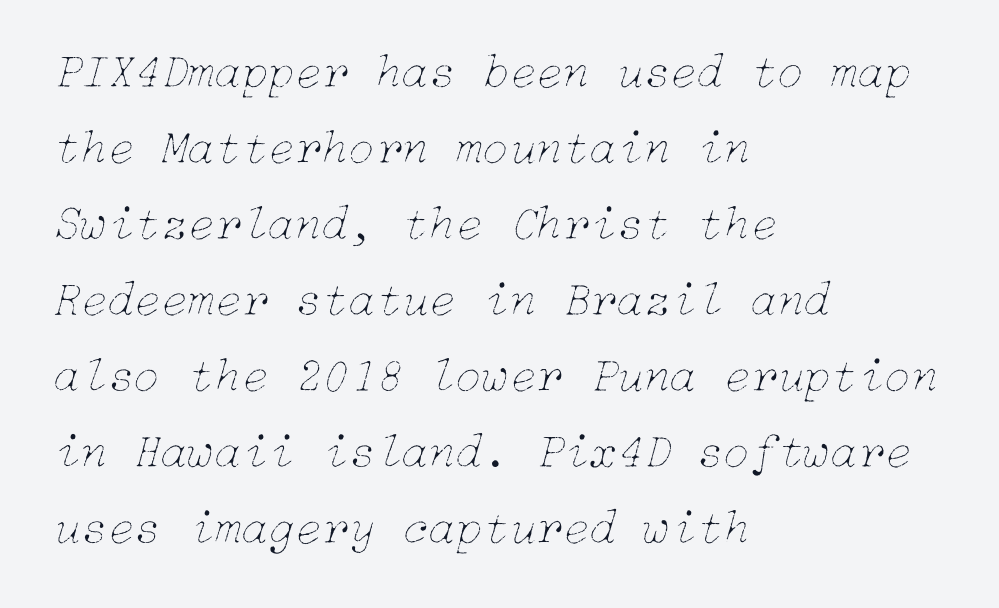
The image shows 49 px thin type, italic (leaning right); set left-aligned, normal line spacing (1.55x), normal letter spacing, not underlined; low stroke contrast and a medium x-height.
